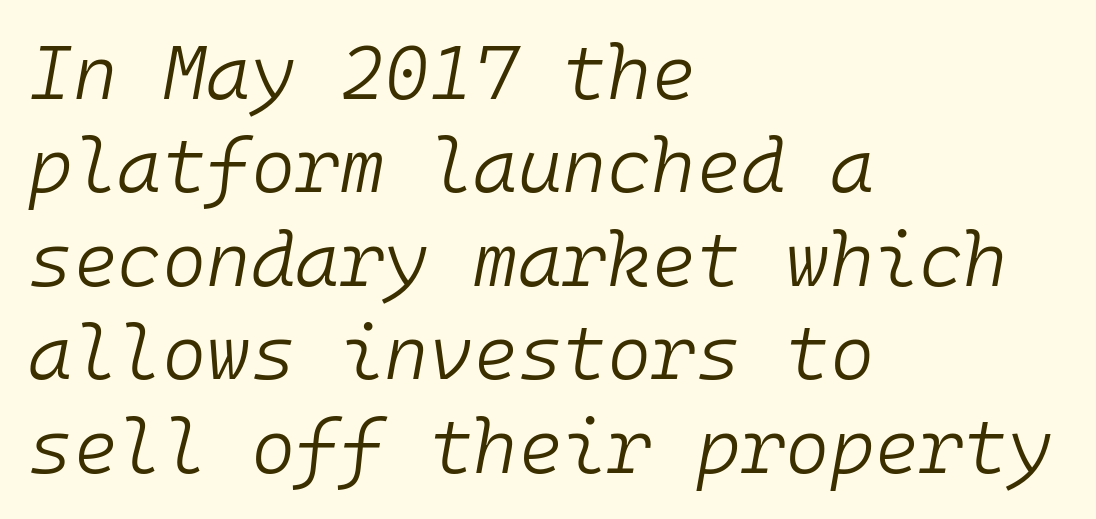
How are the letters spaced? Ordinarily, with no added tracking. This is not heavy type; no bold has been used. Does the copy run flush right? No — it runs flush left. Would a proofreader flag this as italicized? Yes. Descenders are the only things crossing below the line.
